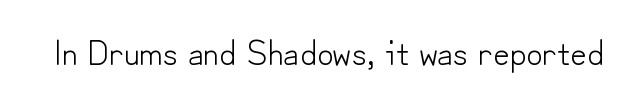
{"serif": "no", "italic": "no", "bold": "no", "weight": "light", "width": "normal", "stroke_contrast": "low", "x_height": "small", "monospaced": "no", "underline": "no", "letter_spacing": "normal", "letter_spacing_em": 0.0, "glyph_px": 36}
